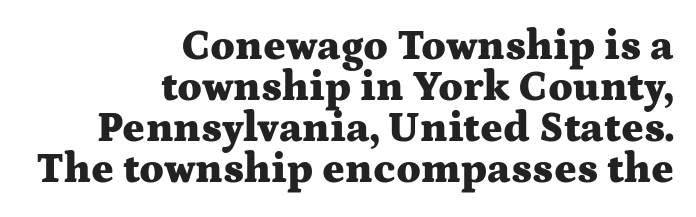
{"serif": "yes", "italic": "no", "bold": "yes", "weight": "heavy", "width": "wide", "stroke_contrast": "medium", "x_height": "medium", "monospaced": "no", "underline": "no", "align": "right", "line_spacing": "tight", "line_spacing_ratio": 0.98, "letter_spacing": "normal", "letter_spacing_em": 0.0, "glyph_px": 42}
